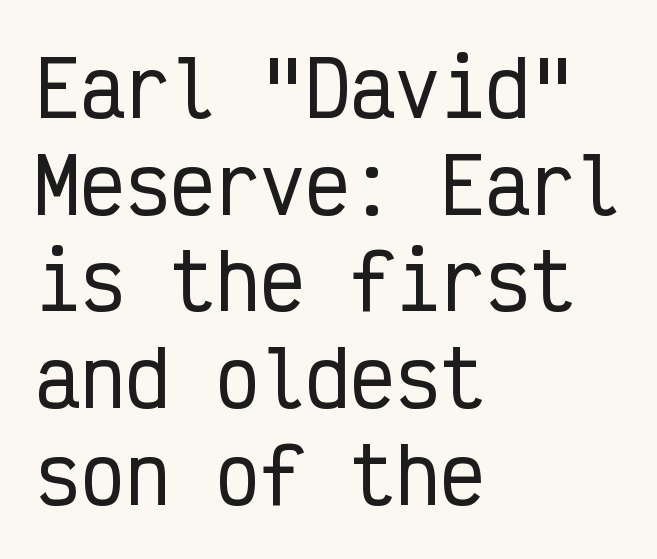
One-word summary of the alignment: left. Does the lettering tilt? It doesn't — this is upright. Here the designer chose a console-style face with uniform glyph widths. One glance says typical: line gaps are just what's usual. In terms of letterform style, serifs are entirely absent.
